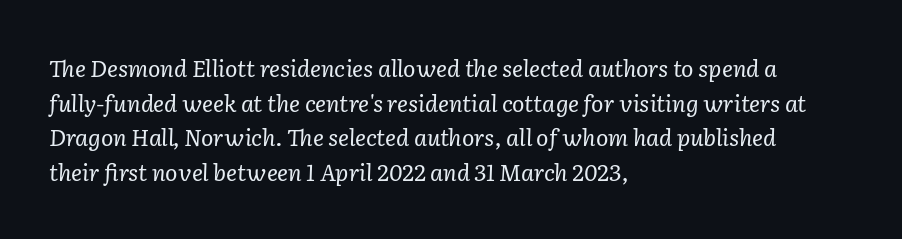
{"italic": "yes", "lean": "right", "slant_degrees": 2, "bold": "no", "underline": "no", "align": "left", "line_spacing": "normal", "line_spacing_ratio": 1.51, "letter_spacing": "normal", "letter_spacing_em": 0.0, "glyph_px": 23}
